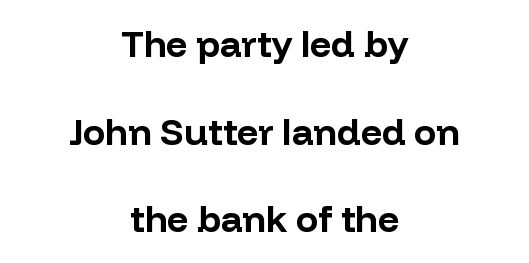
Q: Is the text bold? A: Yes.
Q: Is the text italic (slanted)? A: No, it is upright.
Q: Is the typeface a serif or a sans-serif typeface? A: Sans-serif.
Q: Is the text underlined? A: No.
Q: How is the paragraph aligned? A: Centered.
Q: Is the spacing between letters normal or unusually wide? A: Normal.
Q: Is the spacing between lines tight, normal or loose? A: Loose.
Q: Width (condensed, normal, or wide)? A: Normal.
Q: Stroke contrast? A: Low.
Q: x-height? A: Medium.
Q: Monospaced? A: No.
